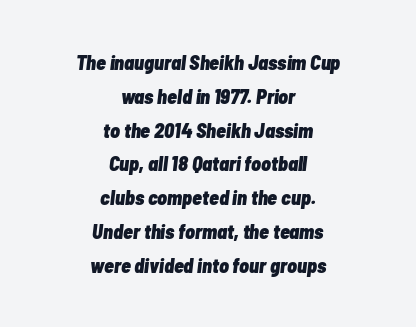
{"italic": "yes", "lean": "right", "slant_degrees": 7, "bold": "yes", "underline": "no", "align": "center", "line_spacing": "normal", "line_spacing_ratio": 1.69, "letter_spacing": "normal", "letter_spacing_em": 0.0, "glyph_px": 20}
